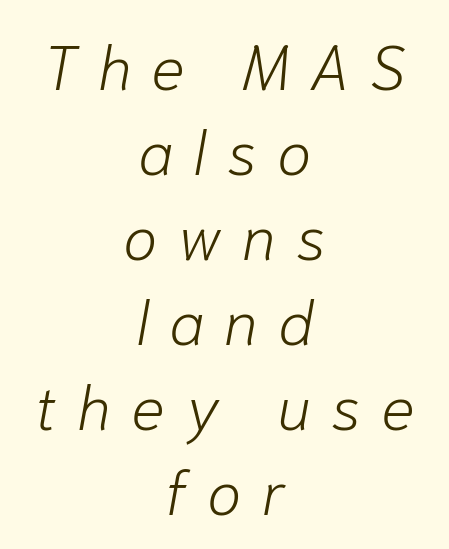
The image shows 63 px light type, italic (leaning right); set centered, normal line spacing (1.35x), unusually wide letter spacing (+0.32 em), not underlined; low stroke contrast and a medium x-height.
